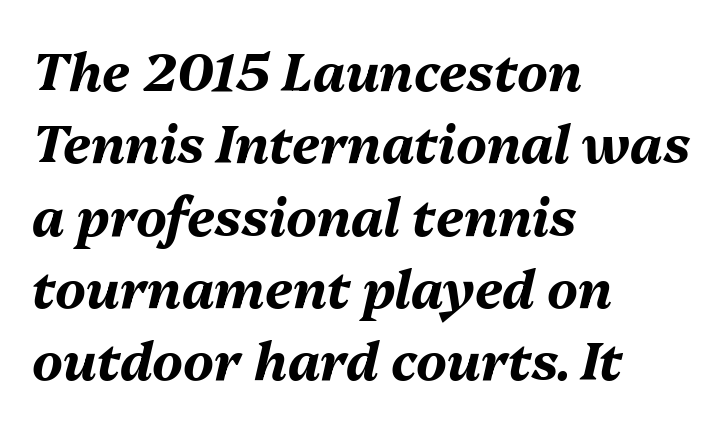
Q: Is the text bold? A: Yes.
Q: Is the text italic (slanted)? A: Yes, it leans right by about 13 degrees.
Q: Is the text underlined? A: No.
Q: How is the paragraph aligned? A: Left-aligned.
Q: Is the spacing between letters normal or unusually wide? A: Normal.
Q: Is the spacing between lines tight, normal or loose? A: Normal.
Q: Width (condensed, normal, or wide)? A: Normal.
Q: Stroke contrast? A: Medium.
Q: x-height? A: Medium.
Q: Monospaced? A: No.
